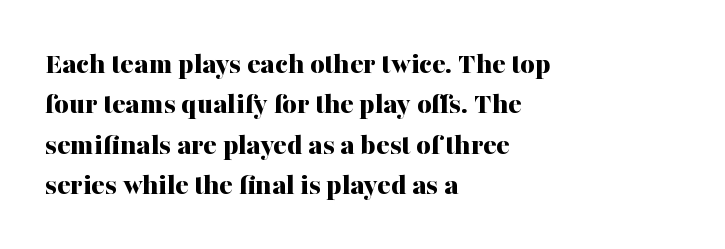
The image shows 31 px bold serif type, upright; set left-aligned, normal line spacing (1.3x), normal letter spacing, not underlined; medium stroke contrast and a medium x-height.
